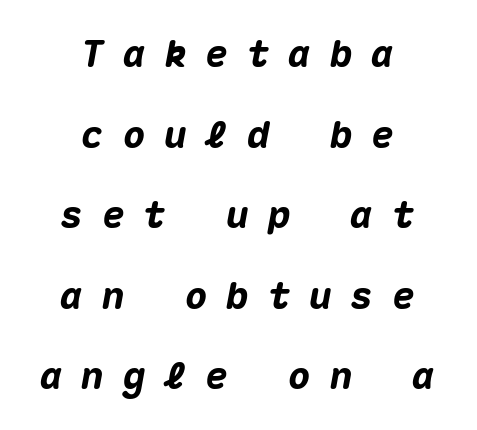
Caption: multi-line text, centered on the measure. The characters look thick and weighty, a clear bold. Here the designer chose a console-style face with uniform glyph widths. Characters follow at a spacing far wider than the type designer built in. Any mark beneath the type? The region is blank. You can tell it's italic because the verticals aren't actually vertical.
